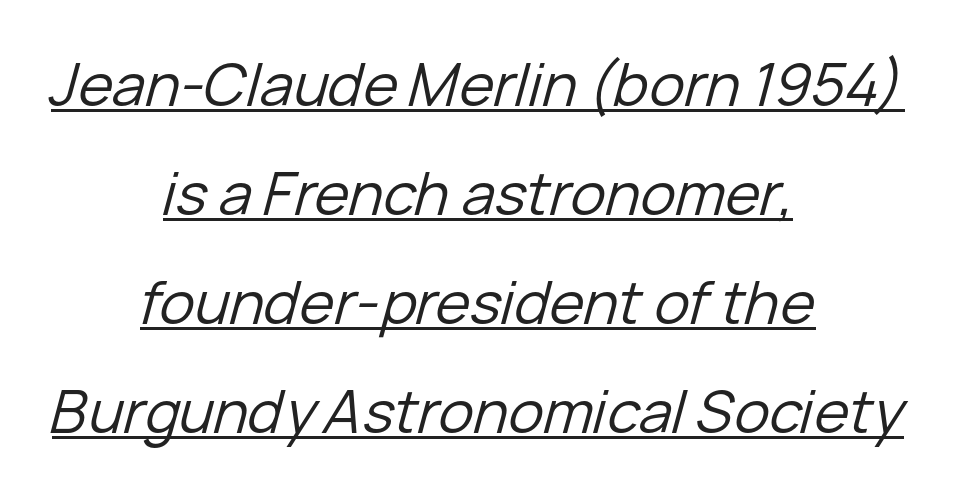
Q: Is the text bold? A: No.
Q: Is the text italic (slanted)? A: Yes, it leans right by about 15 degrees.
Q: Is the text underlined? A: Yes.
Q: How is the paragraph aligned? A: Centered.
Q: Is the spacing between letters normal or unusually wide? A: Normal.
Q: Width (condensed, normal, or wide)? A: Normal.
Q: Stroke contrast? A: Low.
Q: x-height? A: Medium.
Q: Monospaced? A: No.
